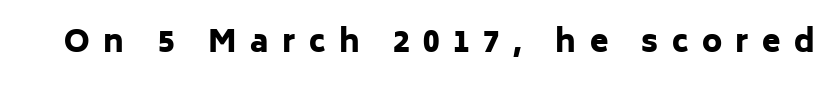
Bare-footed words on every line. The typography opts for an upright posture over an oblique one. What stands out about the letter spacing? Its width — letters are far apart. Proportional: the letters do not fall into vertical columns. What weight is shown? A full bold with thick strokes. The rendering shows plain stroke endings on the letterforms — a sans-serif design.
